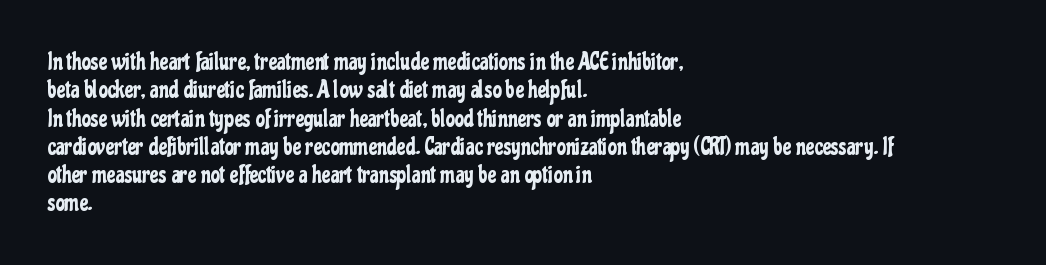
The image shows 23 px text type, upright; set left-aligned, line spacing 1.23x, normal letter spacing, not underlined.
